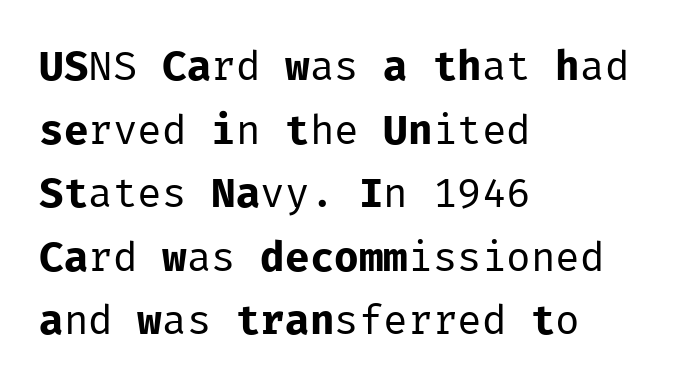
Q: Is the text bold? A: No.
Q: Is the text italic (slanted)? A: No, it is upright.
Q: Is the typeface a serif or a sans-serif typeface? A: Sans-serif.
Q: Is the text underlined? A: No.
Q: How is the paragraph aligned? A: Left-aligned.
Q: Is the spacing between letters normal or unusually wide? A: Normal.
Q: Is the spacing between lines tight, normal or loose? A: Normal.
Q: Width (condensed, normal, or wide)? A: Normal.
Q: Stroke contrast? A: Low.
Q: x-height? A: Medium.
Q: Monospaced? A: Yes.
